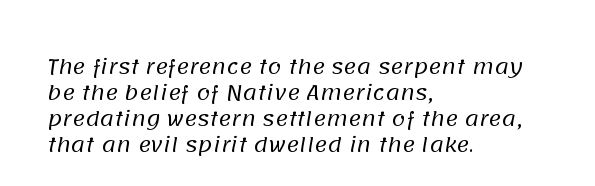
Q: Is the text bold? A: No.
Q: Is the text underlined? A: No.
Q: How is the paragraph aligned? A: Left-aligned.
Q: Is the spacing between letters normal or unusually wide? A: Normal.
Q: Is the spacing between lines tight, normal or loose? A: Normal.
